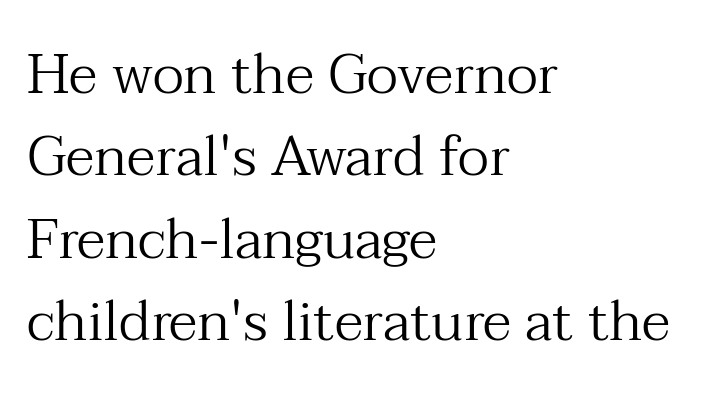
Q: Is the text bold? A: No.
Q: Is the text italic (slanted)? A: No, it is upright.
Q: Is the typeface a serif or a sans-serif typeface? A: Serif.
Q: Is the text underlined? A: No.
Q: How is the paragraph aligned? A: Left-aligned.
Q: Is the spacing between letters normal or unusually wide? A: Normal.
Q: Is the spacing between lines tight, normal or loose? A: Normal.
Q: Width (condensed, normal, or wide)? A: Normal.
Q: Stroke contrast? A: Medium.
Q: x-height? A: Medium.
Q: Monospaced? A: No.
